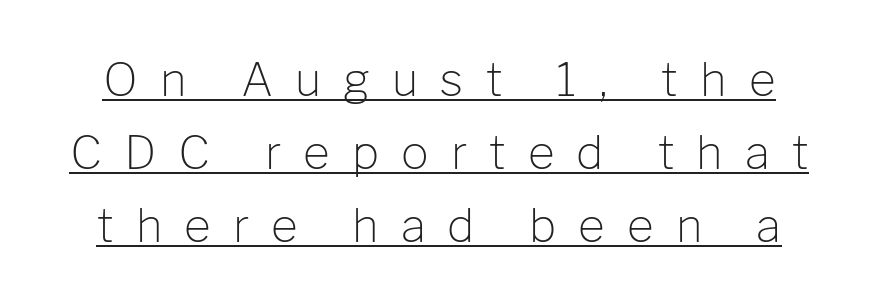
The image shows 46 px light sans-serif type, upright; set normal line spacing (1.59x), unusually wide letter spacing (+0.48 em), underlined; low stroke contrast and a medium x-height.
